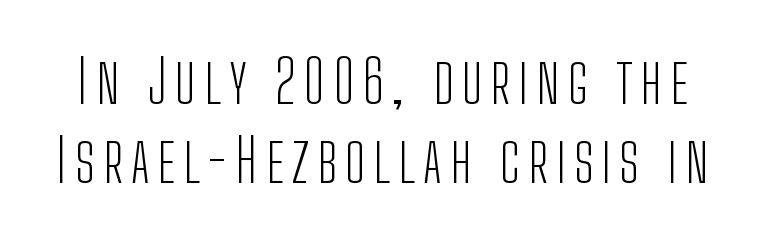
Q: Is the text bold? A: No.
Q: Is the text italic (slanted)? A: No, it is upright.
Q: Is the typeface a serif or a sans-serif typeface? A: Sans-serif.
Q: Is the text underlined? A: No.
Q: Is the spacing between lines tight, normal or loose? A: Normal.
Q: Width (condensed, normal, or wide)? A: Condensed.
Q: Stroke contrast? A: Low.
Q: x-height? A: Medium.
Q: Monospaced? A: No.
